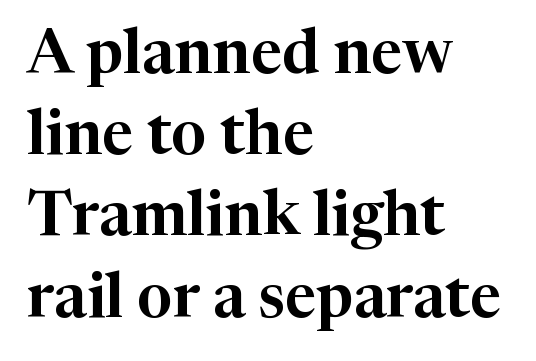
Q: Is the text italic (slanted)? A: No, it is upright.
Q: Is the typeface a serif or a sans-serif typeface? A: Serif.
Q: Is the text underlined? A: No.
Q: How is the paragraph aligned? A: Left-aligned.
Q: Is the spacing between letters normal or unusually wide? A: Normal.
Q: Is the spacing between lines tight, normal or loose? A: Normal.
Q: Width (condensed, normal, or wide)? A: Normal.
Q: Stroke contrast? A: High.
Q: x-height? A: Medium.
Q: Monospaced? A: No.
